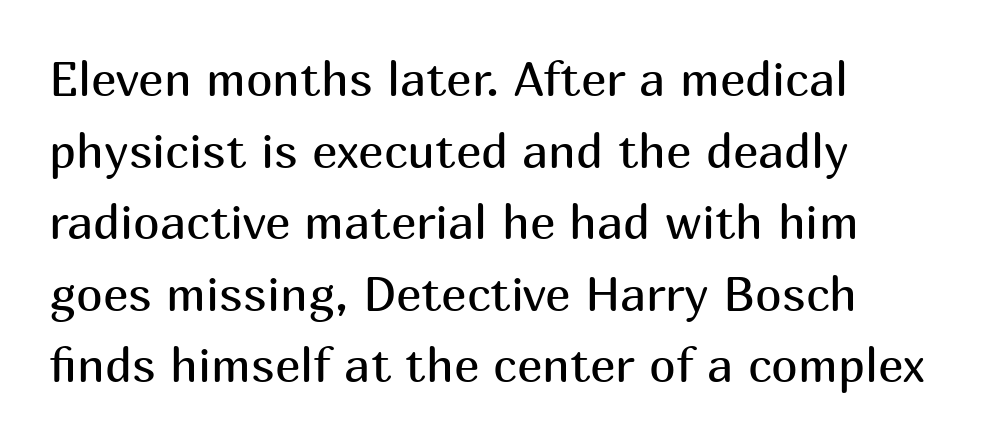
The image shows 48 px regular-weight sans-serif type, upright; set left-aligned, normal line spacing (1.49x), normal letter spacing, not underlined; medium stroke contrast and a medium x-height.
